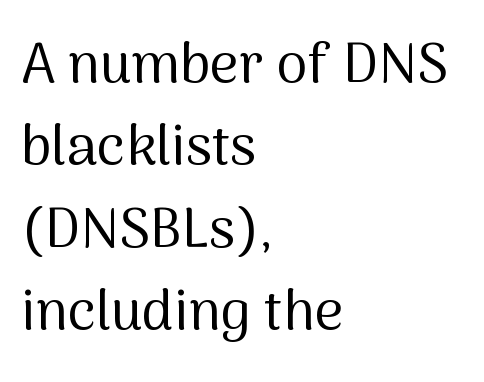
Just letters on the line, the space beneath them empty. Here the designer chose a conventional face with non-uniform glyph widths. Style check: upright. Where is the straight margin? On the left. The face used here is rendered with its standard letterfit. Weight: regular or lighter.
